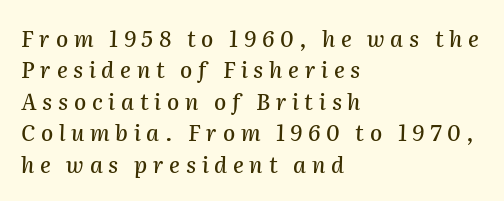
These lines have a slow, spaced-out rhythm from letter to letter. The letters are slanted; this is an italic face. If you drew a ruler down the left edge, every line would touch it. Baseline-to-baseline distance is the conventional proportion of letter height.
